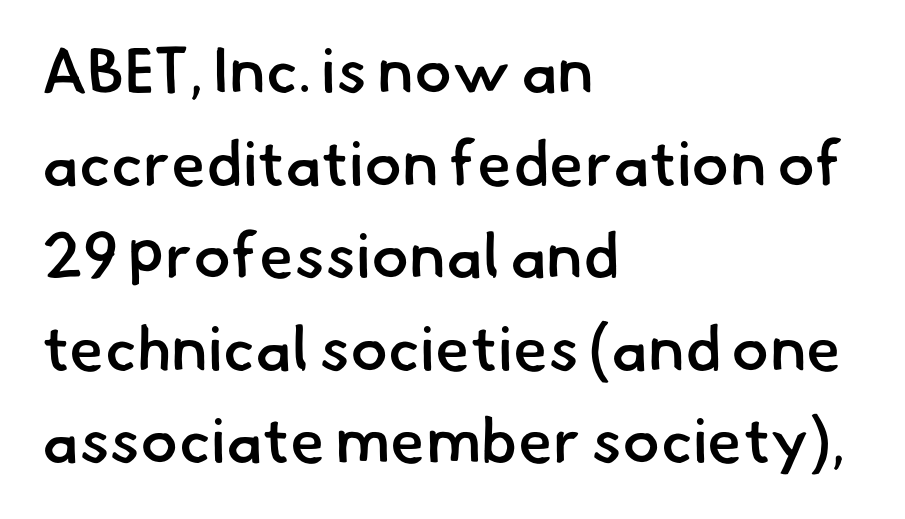
{"serif": "no", "bold": "semi", "weight": "semibold", "width": "normal", "stroke_contrast": "low", "x_height": "small", "monospaced": "no", "underline": "no", "align": "left", "line_spacing": "normal", "line_spacing_ratio": 1.47, "letter_spacing": "normal", "letter_spacing_em": 0.0, "glyph_px": 63}
